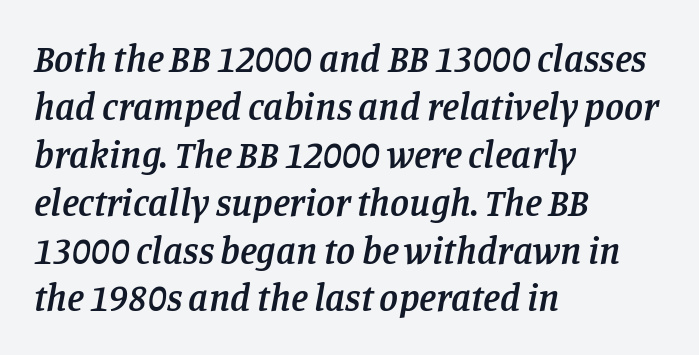
{"serif": "yes", "italic": "yes", "lean": "right", "slant_degrees": 11, "bold": "semi", "weight": "semibold", "width": "normal", "stroke_contrast": "low", "x_height": "large", "monospaced": "no", "underline": "no", "align": "left", "line_spacing": "normal", "line_spacing_ratio": 1.26, "letter_spacing": "normal", "letter_spacing_em": 0.0, "glyph_px": 38}
